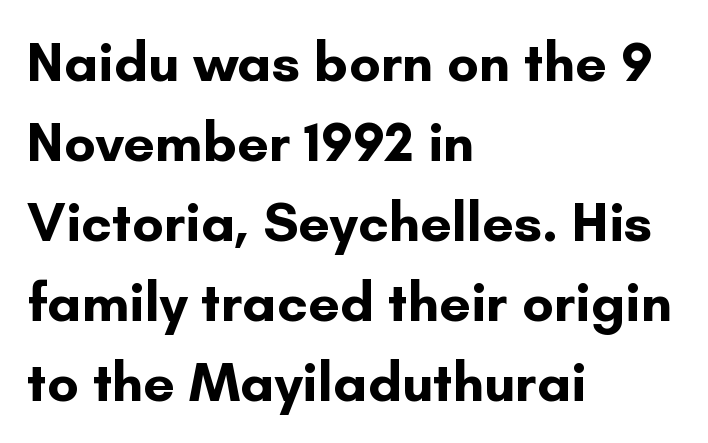
The image shows 56 px bold sans-serif type, upright; set left-aligned, normal line spacing (1.43x), normal letter spacing, not underlined; low stroke contrast and a small x-height.
